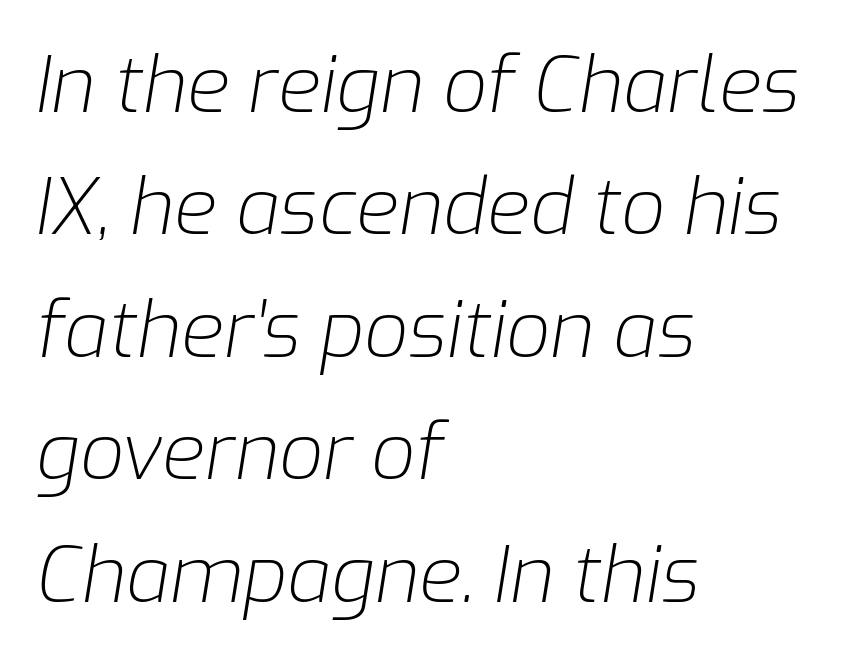
{"italic": "yes", "lean": "right", "slant_degrees": 9, "bold": "no", "weight": "light", "width": "normal", "stroke_contrast": "low", "x_height": "medium", "monospaced": "no", "underline": "no", "align": "left", "line_spacing": "normal", "line_spacing_ratio": 1.57, "letter_spacing": "normal", "letter_spacing_em": 0.0, "glyph_px": 78}
